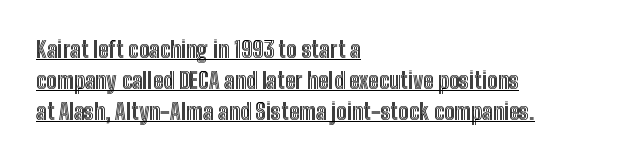
Q: Is the text italic (slanted)? A: No, it is upright.
Q: Is the text underlined? A: Yes.
Q: How is the paragraph aligned? A: Left-aligned.
Q: Is the spacing between letters normal or unusually wide? A: Normal.
Q: Is the spacing between lines tight, normal or loose? A: Normal.
